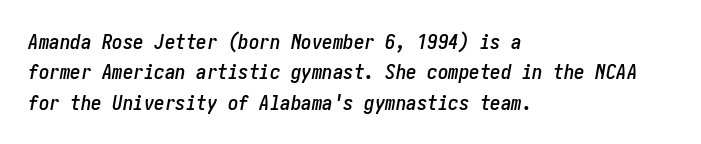
A clean baseline with only descenders dipping below it. How are the letters spaced? Ordinarily, with no added tracking. Regarding leading, the lines here are spaced in the standard way. This sample is left-justified, so line endings fall wherever the words run out. Style check: oblique.
